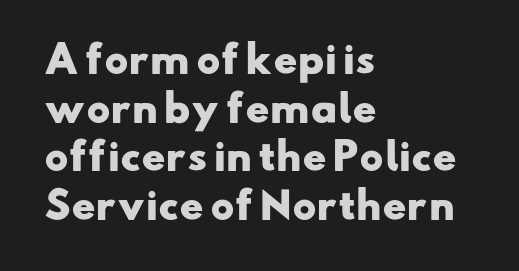
The image shows 36 px heavy, wide sans-serif type; set left-aligned, normal line spacing (1.35x), normal letter spacing, not underlined; low stroke contrast and a small x-height.
